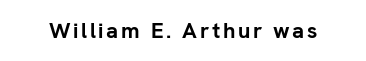
{"italic": "no", "bold": "yes", "underline": "no", "glyph_px": 22}
